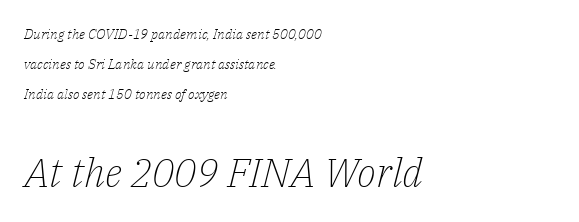
{"serif": "yes", "italic": "yes", "lean": "right", "slant_degrees": 14, "bold": "no", "weight": "light", "width": "normal", "stroke_contrast": "low", "x_height": "medium", "monospaced": "no", "underline": "no", "align": "left", "line_spacing": "loose", "line_spacing_ratio": 2.14, "letter_spacing": "normal", "letter_spacing_em": 0.0, "larger_block": "second", "size_ratio": 2.86, "glyph_px": 40}
